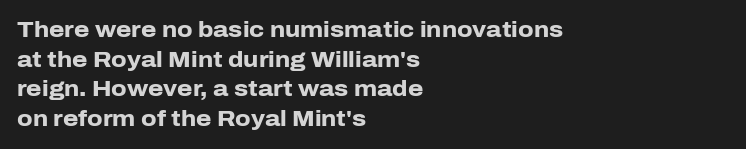
{"italic": "no", "bold": "yes", "underline": "no", "align": "left", "line_spacing": "normal", "line_spacing_ratio": 1.35, "letter_spacing": "normal", "letter_spacing_em": 0.0, "glyph_px": 22}
